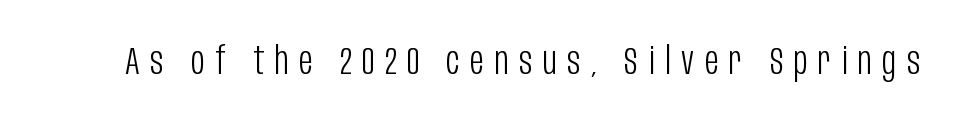
Q: Is the text bold? A: No.
Q: Is the text italic (slanted)? A: No, it is upright.
Q: Is the typeface a serif or a sans-serif typeface? A: Sans-serif.
Q: Is the text underlined? A: No.
Q: Is the spacing between letters normal or unusually wide? A: Unusually wide.
Q: Width (condensed, normal, or wide)? A: Condensed.
Q: Stroke contrast? A: Low.
Q: x-height? A: Large.
Q: Monospaced? A: No.
